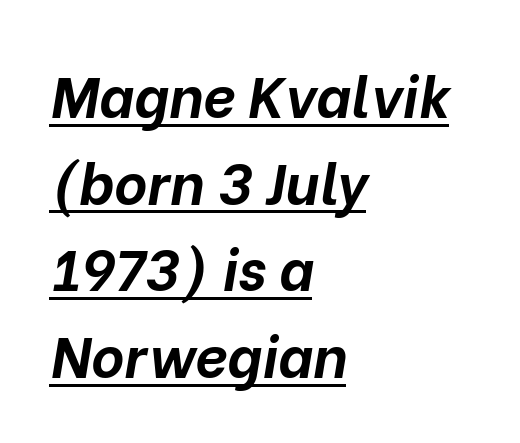
Q: Is the text bold? A: Yes.
Q: Is the text italic (slanted)? A: Yes, it leans right by about 10 degrees.
Q: Is the text underlined? A: Yes.
Q: How is the paragraph aligned? A: Left-aligned.
Q: Is the spacing between letters normal or unusually wide? A: Normal.
Q: Is the spacing between lines tight, normal or loose? A: Normal.
Q: Width (condensed, normal, or wide)? A: Normal.
Q: Stroke contrast? A: Low.
Q: x-height? A: Medium.
Q: Monospaced? A: No.
